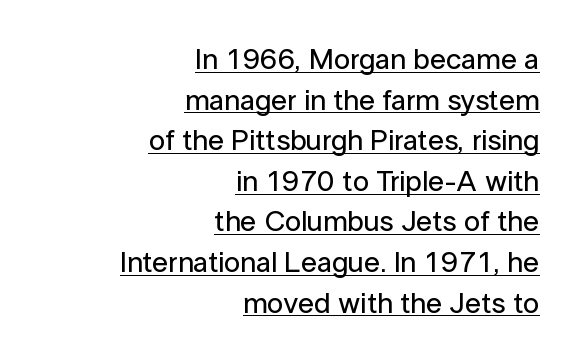
The image shows 29 px sans-serif type, upright; set right-aligned, normal line spacing (1.4x), normal letter spacing, underlined; low stroke contrast and a medium x-height.
